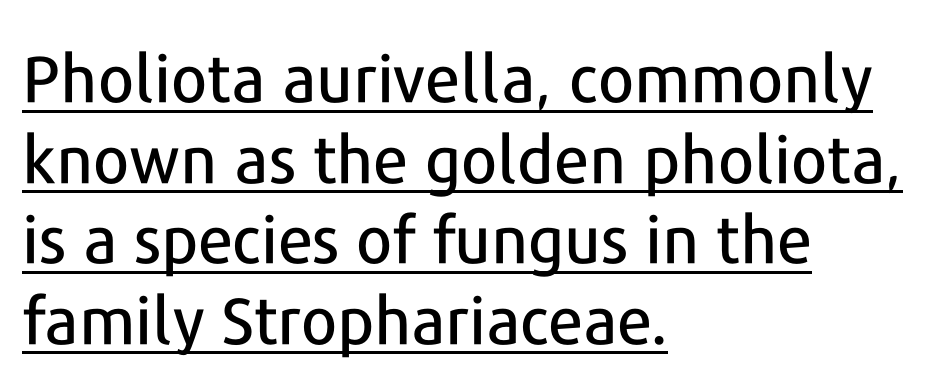
You can tell from the bare stems that sans-serif type was used. A typesetter would mark this as roman, not italic. A typesetter would call this zero additional tracking. Casual observation: everything's shoved over to the left. Notice how a bar underscores the lettering throughout.
